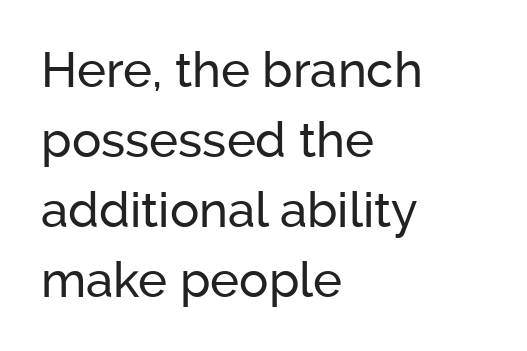
The image shows 49 px sans-serif type, upright; set left-aligned, normal line spacing (1.43x), normal letter spacing, not underlined; low stroke contrast and a medium x-height.
